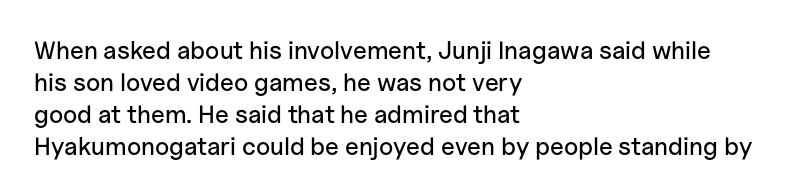
Summary of vertical rhythm: regular, with standard interline spacing. The string is rendered with underlining switched off. This rendering uses left alignment, leaving the right contour irregular. The lettering stays uniformly vertical, giving the passage a roman look. The horizontal fit of the characters is conventional and even.
